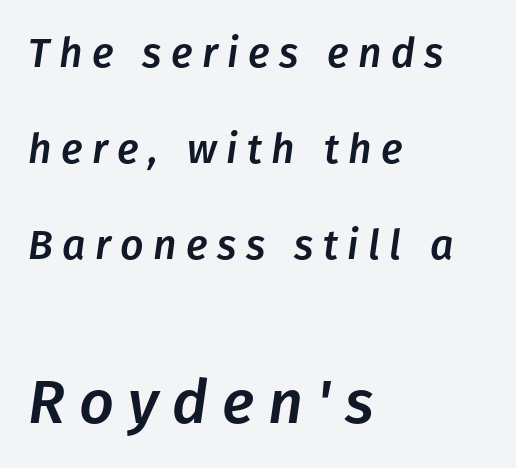
Varying glyph widths throughout — classic text-font behaviour. The rendering anchors every line to the left-hand side. Leading: increased. The more generous point size was reserved for the lower chunk. Descenders are the only things crossing below the line. Characters are canted at an angle relative to the baseline's perpendicular.
